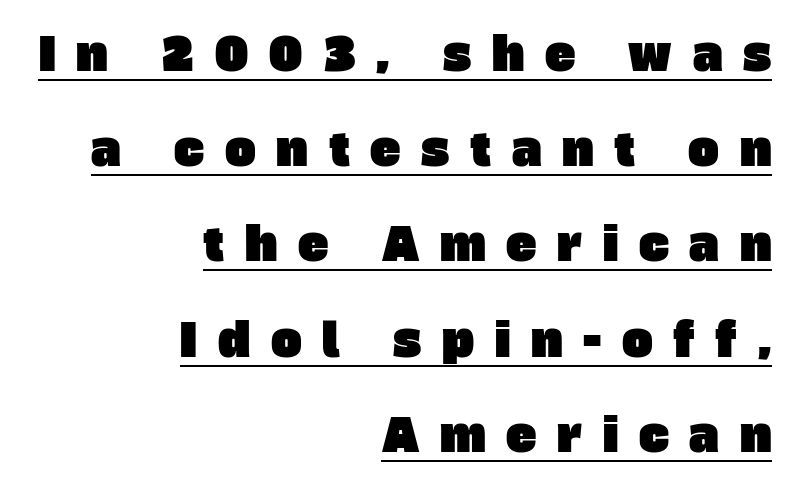
Q: Is the typeface a serif or a sans-serif typeface? A: Sans-serif.
Q: Is the text underlined? A: Yes.
Q: How is the paragraph aligned? A: Right-aligned.
Q: Is the spacing between letters normal or unusually wide? A: Unusually wide.
Q: Is the spacing between lines tight, normal or loose? A: Loose.
Q: Width (condensed, normal, or wide)? A: Normal.
Q: Stroke contrast? A: Low.
Q: x-height? A: Large.
Q: Monospaced? A: No.
